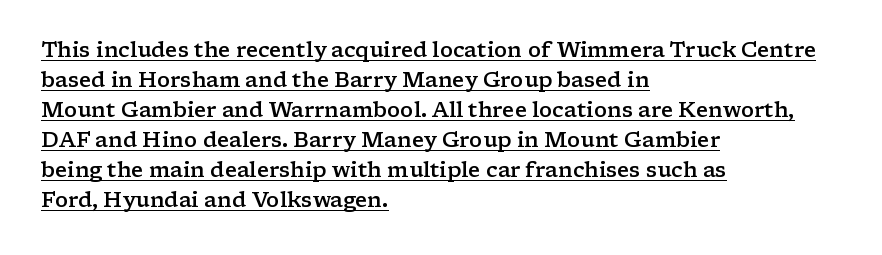
Q: Is the text bold? A: Semi-bold.
Q: Is the text italic (slanted)? A: No, it is upright.
Q: Is the text underlined? A: Yes.
Q: How is the paragraph aligned? A: Left-aligned.
Q: Is the spacing between letters normal or unusually wide? A: Normal.
Q: Is the spacing between lines tight, normal or loose? A: Normal.
